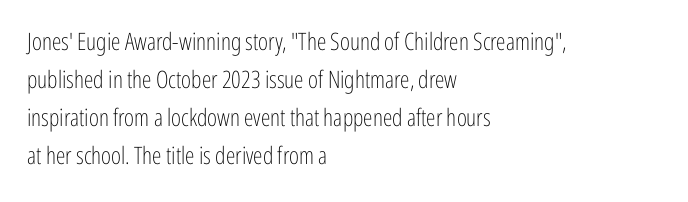
Is there much room between lines? A standard amount, neither cramped nor airy. A roman cut, with each character standing at attention. How are the letters spaced? Ordinarily, with no added tracking. This rendering features lettering with no underline. The paragraph shown leans on its left margin. The weight tops out at a normal text grade.
